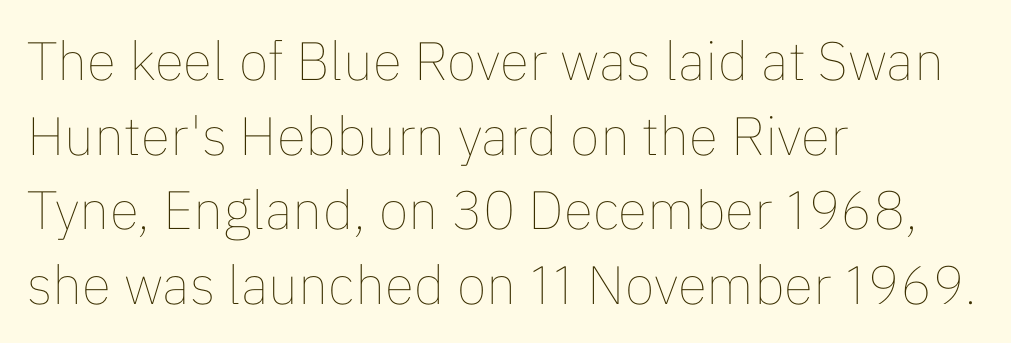
Q: Is the text bold? A: No.
Q: Is the text italic (slanted)? A: No, it is upright.
Q: Is the text underlined? A: No.
Q: How is the paragraph aligned? A: Left-aligned.
Q: Is the spacing between letters normal or unusually wide? A: Normal.
Q: Is the spacing between lines tight, normal or loose? A: Normal.
Q: Width (condensed, normal, or wide)? A: Normal.
Q: Stroke contrast? A: Low.
Q: x-height? A: Medium.
Q: Monospaced? A: No.
